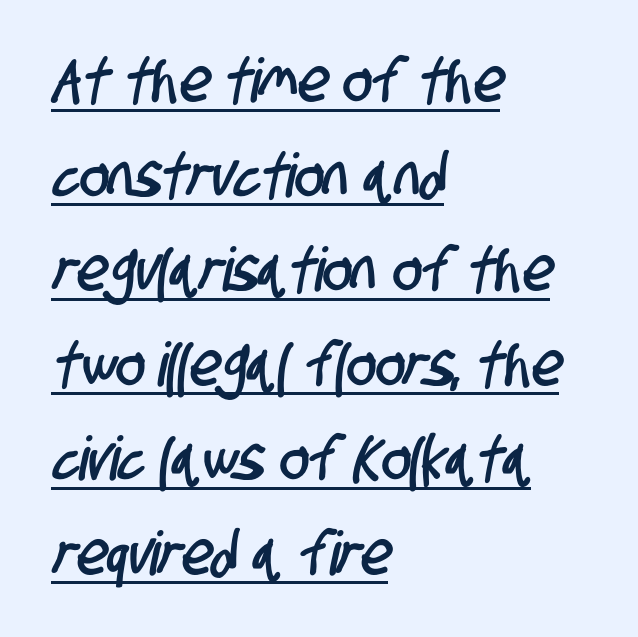
Q: Is the typeface a serif or a sans-serif typeface? A: Sans-serif.
Q: Is the text underlined? A: Yes.
Q: How is the paragraph aligned? A: Left-aligned.
Q: Is the spacing between letters normal or unusually wide? A: Normal.
Q: Is the spacing between lines tight, normal or loose? A: Normal.
Q: Width (condensed, normal, or wide)? A: Condensed.
Q: Stroke contrast? A: Low.
Q: x-height? A: Large.
Q: Monospaced? A: No.
